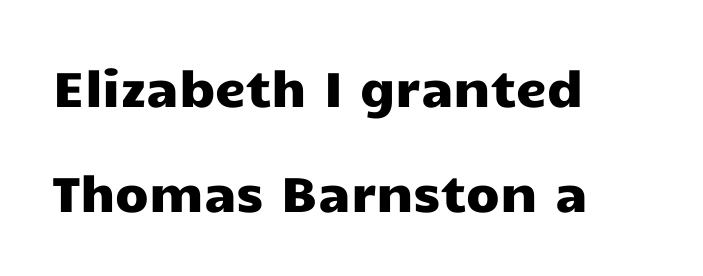
The image shows 49 px wide sans-serif type, upright; set left-aligned, loose line spacing (2.14x), normal letter spacing, not underlined; low stroke contrast and a medium x-height.
